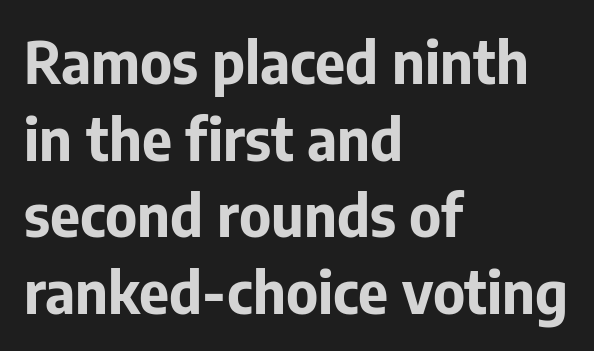
Q: Is the text bold? A: Yes.
Q: Is the text italic (slanted)? A: No, it is upright.
Q: Is the typeface a serif or a sans-serif typeface? A: Sans-serif.
Q: Is the text underlined? A: No.
Q: How is the paragraph aligned? A: Left-aligned.
Q: Is the spacing between letters normal or unusually wide? A: Normal.
Q: Is the spacing between lines tight, normal or loose? A: Normal.
Q: Width (condensed, normal, or wide)? A: Normal.
Q: Stroke contrast? A: Low.
Q: x-height? A: Medium.
Q: Monospaced? A: No.
